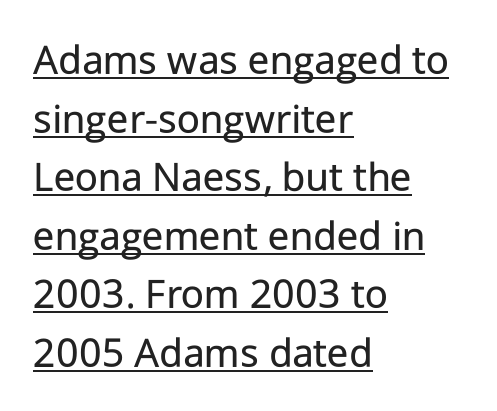
{"serif": "no", "italic": "no", "bold": "no", "weight": "regular", "width": "normal", "stroke_contrast": "low", "x_height": "medium", "monospaced": "no", "underline": "yes", "align": "left", "line_spacing": "normal", "line_spacing_ratio": 1.33, "letter_spacing": "normal", "letter_spacing_em": 0.0, "glyph_px": 44}
